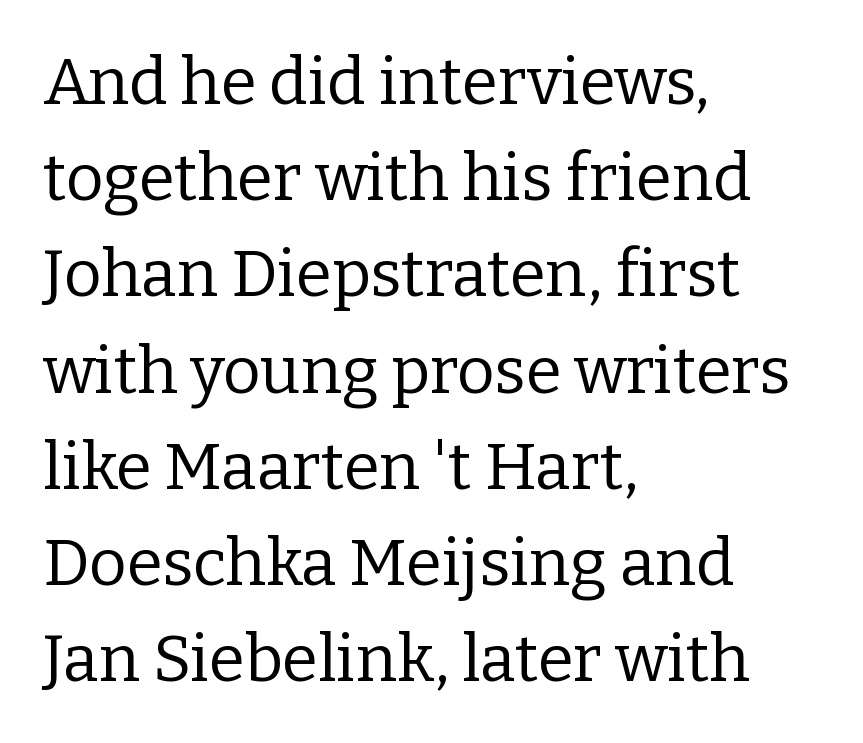
{"serif": "yes", "italic": "no", "bold": "no", "weight": "regular", "width": "normal", "stroke_contrast": "low", "x_height": "medium", "monospaced": "no", "underline": "no", "align": "left", "line_spacing": "normal", "line_spacing_ratio": 1.48, "letter_spacing": "normal", "letter_spacing_em": 0.0, "glyph_px": 65}
